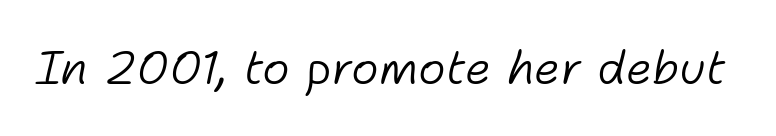
The string is rendered with underlining switched off. Here the designer chose a conventional face with non-uniform glyph widths. Heaviness? Minimal to ordinary, like unemphasized prose. Does the lettering tilt? It does — this is italic. Is the letter spacing exaggerated? No — it looks like the ordinary default.
